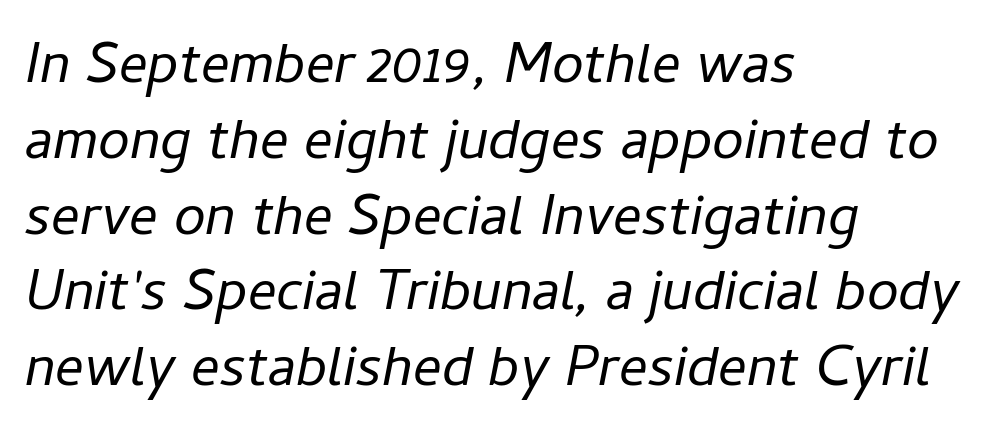
The image shows 57 px regular-weight type, italic (leaning right); set left-aligned, normal line spacing (1.33x), normal letter spacing, not underlined; low stroke contrast and a medium x-height.
